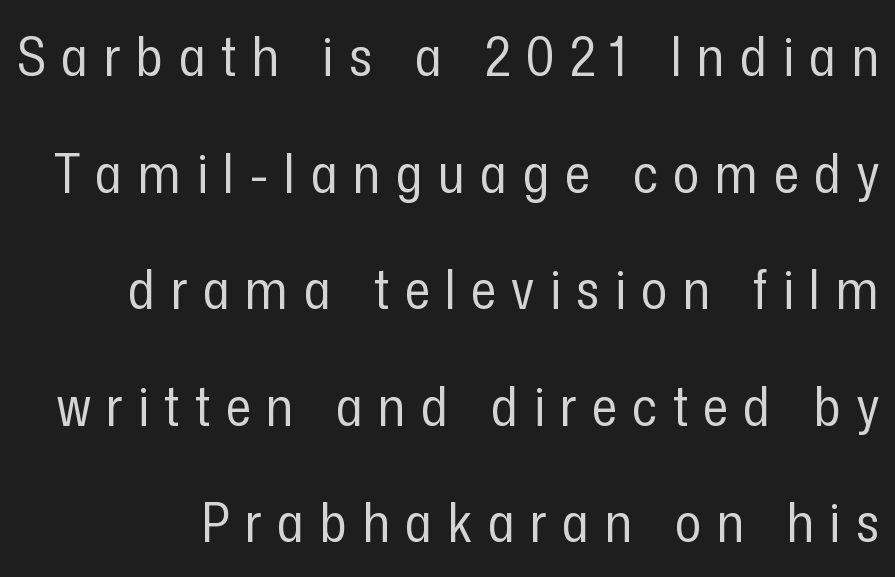
You could fit nearly another row in the gap between these rows. The face used here is a sans, in the tradition of grotesques and geometrics. Honestly, there is no underline to notice here at all. Each letter keeps its own natural width here, so spacing adapts to shape. Notice how the stems are strictly vertical — no italics here.
